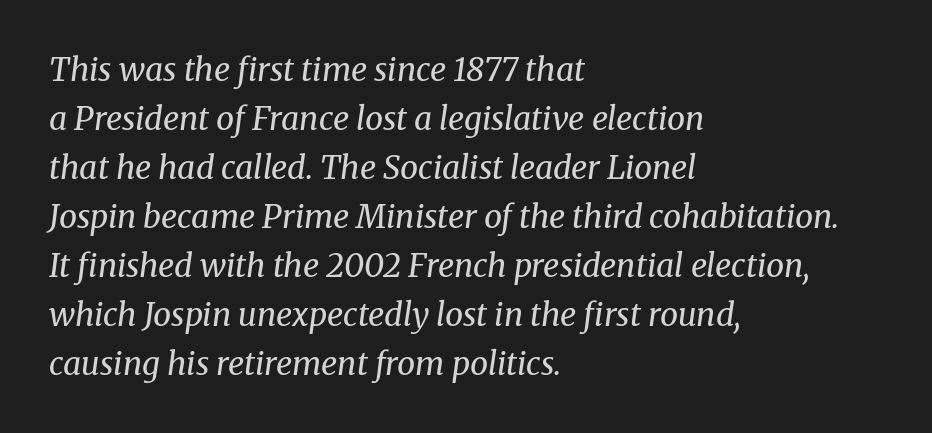
The image shows 32 px regular-weight serif type, italic (leaning right); set left-aligned, normal line spacing (1.53x), normal letter spacing, not underlined; medium stroke contrast and a medium x-height.
